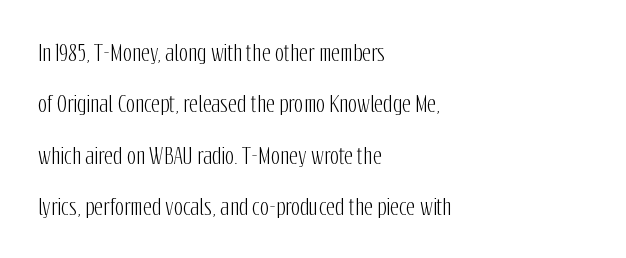
{"italic": "no", "underline": "no", "align": "left", "line_spacing": "loose", "line_spacing_ratio": 2.33, "letter_spacing": "normal", "letter_spacing_em": 0.0, "glyph_px": 22}
